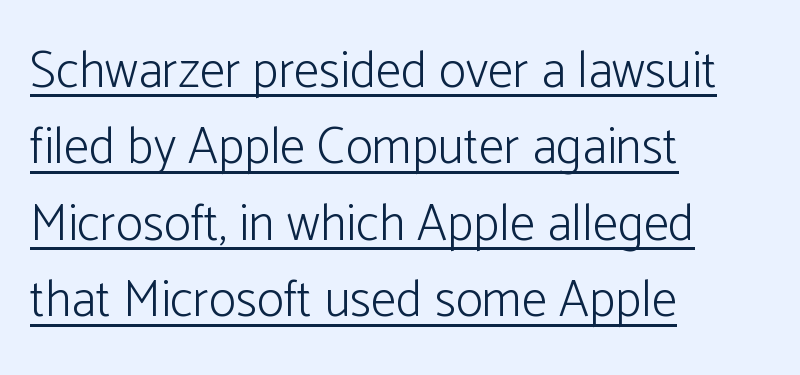
Q: Is the text bold? A: No.
Q: Is the text italic (slanted)? A: No, it is upright.
Q: Is the typeface a serif or a sans-serif typeface? A: Sans-serif.
Q: Is the text underlined? A: Yes.
Q: How is the paragraph aligned? A: Left-aligned.
Q: Is the spacing between letters normal or unusually wide? A: Normal.
Q: Is the spacing between lines tight, normal or loose? A: Normal.
Q: Width (condensed, normal, or wide)? A: Normal.
Q: Stroke contrast? A: Low.
Q: x-height? A: Medium.
Q: Monospaced? A: No.
